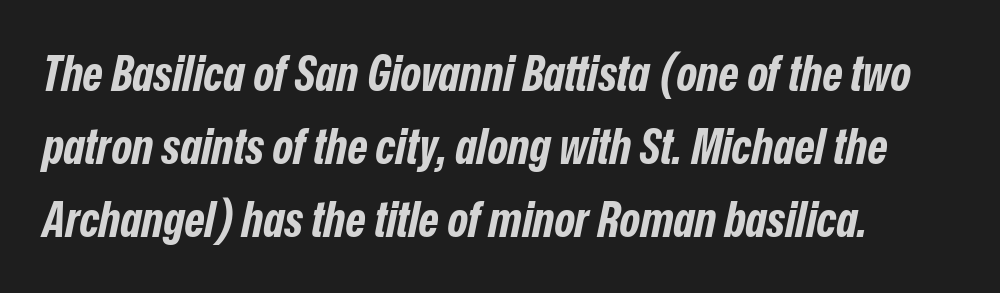
{"italic": "yes", "lean": "right", "slant_degrees": 12, "bold": "yes", "weight": "bold", "width": "condensed", "stroke_contrast": "low", "x_height": "medium", "monospaced": "no", "underline": "no", "line_spacing": "normal", "line_spacing_ratio": 1.49, "letter_spacing": "normal", "letter_spacing_em": 0.0, "glyph_px": 49}
